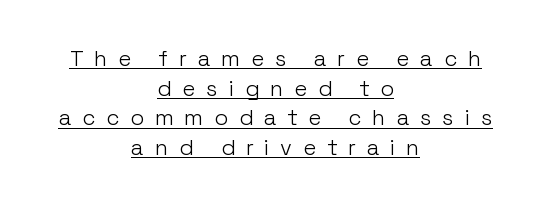
Q: Is the text bold? A: No.
Q: Is the text italic (slanted)? A: No, it is upright.
Q: Is the text underlined? A: Yes.
Q: How is the paragraph aligned? A: Centered.
Q: Is the spacing between letters normal or unusually wide? A: Unusually wide.
Q: Is the spacing between lines tight, normal or loose? A: Normal.
